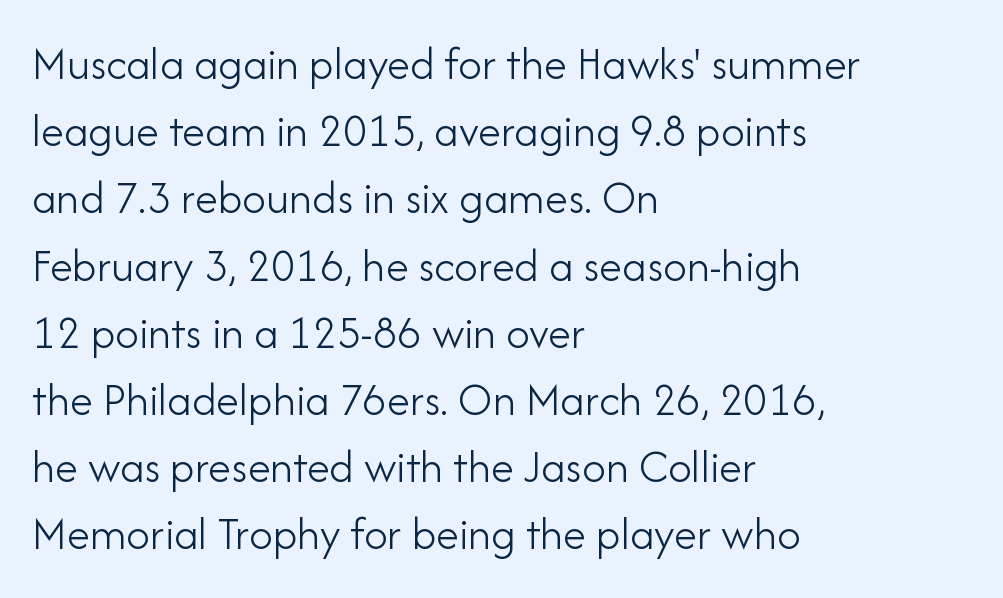
Q: Is the text bold? A: No.
Q: Is the text italic (slanted)? A: No, it is upright.
Q: Is the typeface a serif or a sans-serif typeface? A: Sans-serif.
Q: Is the text underlined? A: No.
Q: How is the paragraph aligned? A: Left-aligned.
Q: Is the spacing between letters normal or unusually wide? A: Normal.
Q: Is the spacing between lines tight, normal or loose? A: Normal.
Q: Width (condensed, normal, or wide)? A: Normal.
Q: Stroke contrast? A: Low.
Q: x-height? A: Small.
Q: Monospaced? A: No.
